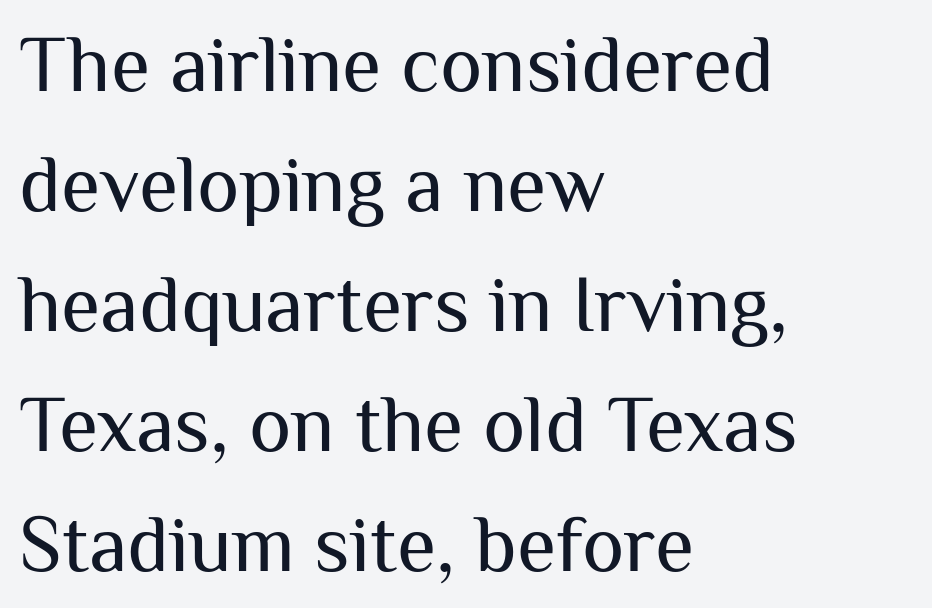
The image shows 80 px regular-weight sans-serif type, upright; set left-aligned, normal line spacing (1.5x), normal letter spacing, not underlined; medium stroke contrast and a medium x-height.
